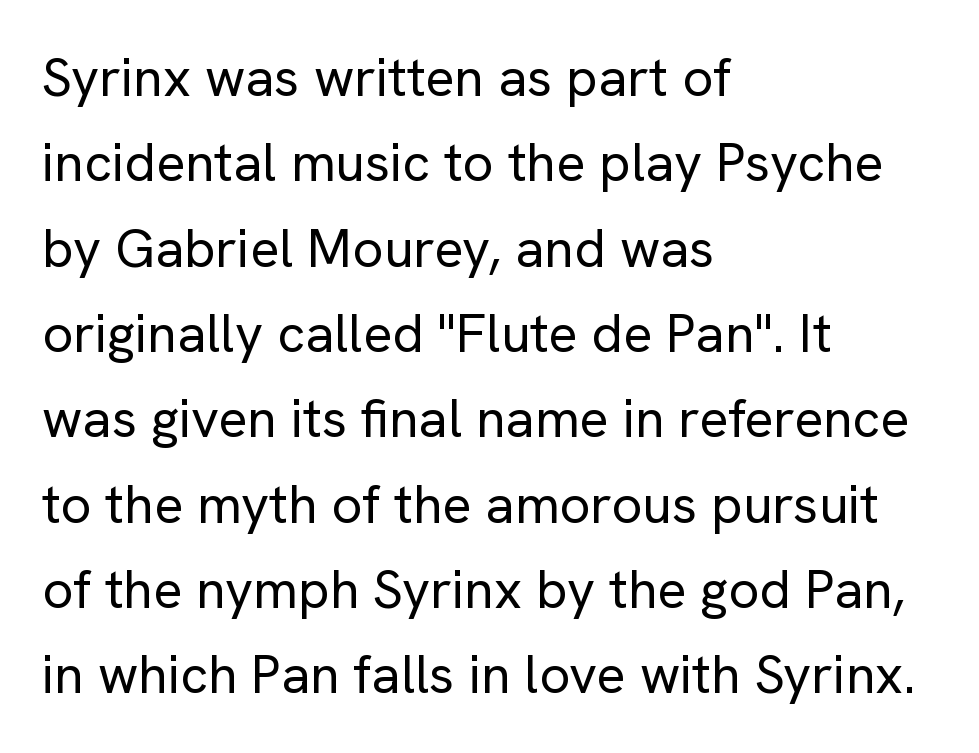
Looks like regular typesetting: each glyph gets only the width it needs. Successive baselines arrive at the customary interval. How are the letters spaced? Ordinarily, with no added tracking. A typesetter would label this face a sans.
